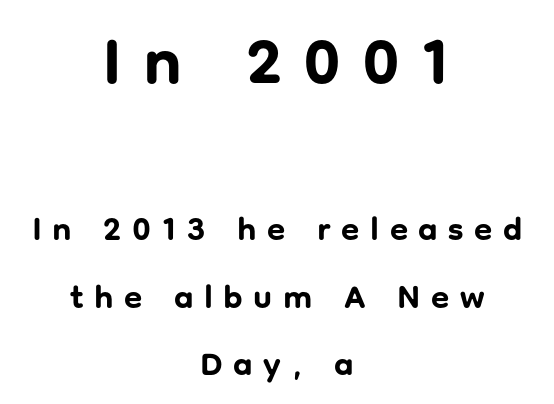
{"serif": "no", "italic": "no", "bold": "yes", "weight": "bold", "width": "normal", "stroke_contrast": "low", "x_height": "medium", "monospaced": "no", "underline": "no", "align": "center", "line_spacing": "loose", "line_spacing_ratio": 2.05, "letter_spacing": "wide", "letter_spacing_em": 0.32, "larger_block": "first", "size_ratio": 2.0, "glyph_px": 66}
